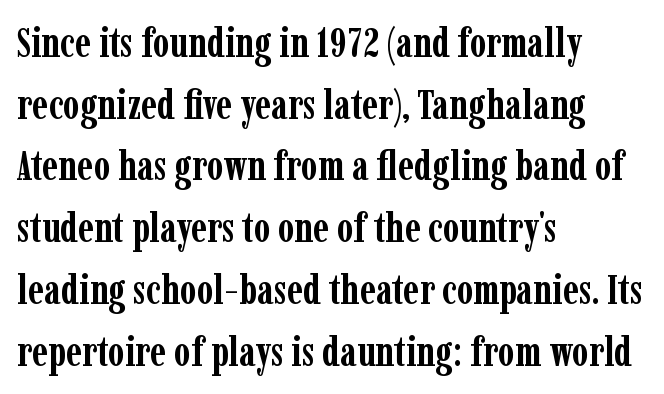
Q: Is the text bold? A: Yes.
Q: Is the text italic (slanted)? A: No, it is upright.
Q: Is the typeface a serif or a sans-serif typeface? A: Serif.
Q: Is the text underlined? A: No.
Q: How is the paragraph aligned? A: Left-aligned.
Q: Is the spacing between letters normal or unusually wide? A: Normal.
Q: Is the spacing between lines tight, normal or loose? A: Normal.
Q: Width (condensed, normal, or wide)? A: Condensed.
Q: Stroke contrast? A: Low.
Q: x-height? A: Medium.
Q: Monospaced? A: No.
